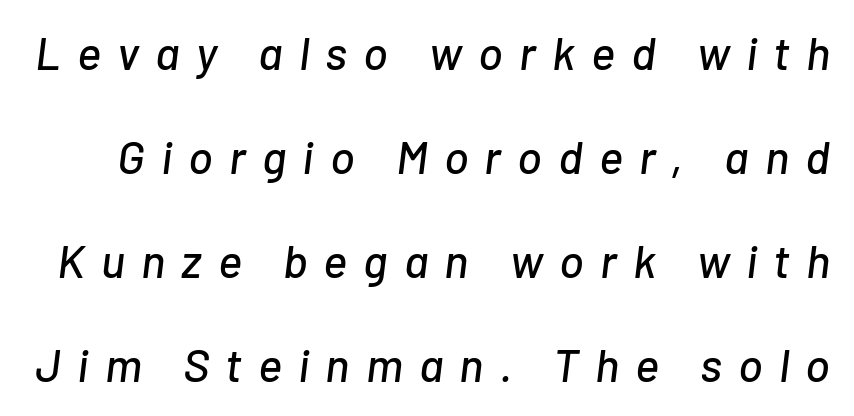
Q: Is the text italic (slanted)? A: Yes, it leans right by about 7 degrees.
Q: Is the text underlined? A: No.
Q: Is the spacing between letters normal or unusually wide? A: Unusually wide.
Q: Is the spacing between lines tight, normal or loose? A: Loose.
Q: Width (condensed, normal, or wide)? A: Normal.
Q: Stroke contrast? A: Low.
Q: x-height? A: Medium.
Q: Monospaced? A: No.
